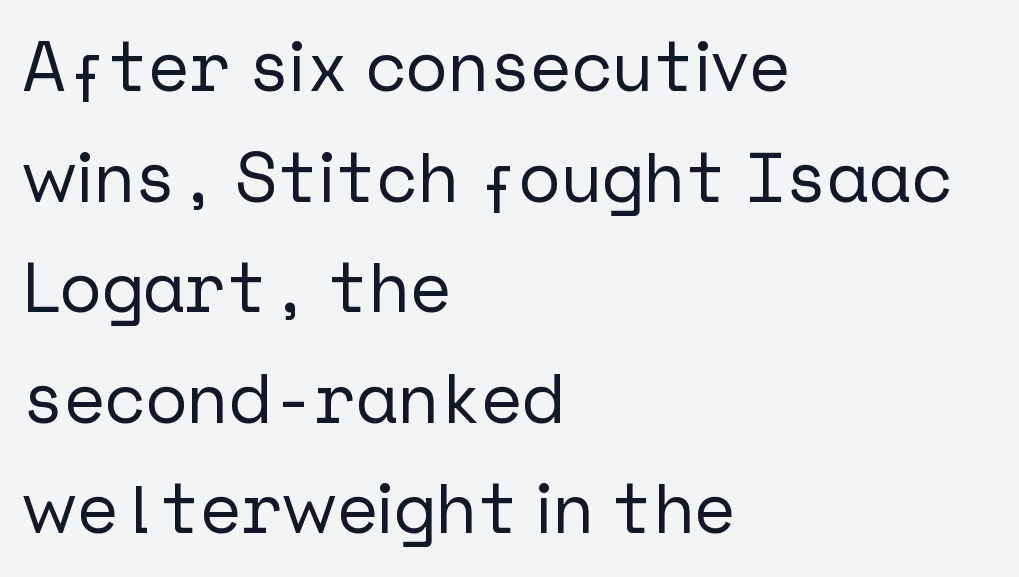
{"serif": "no", "italic": "no", "width": "normal", "stroke_contrast": "low", "x_height": "medium", "underline": "no", "align": "left", "line_spacing": "normal", "line_spacing_ratio": 1.58, "letter_spacing": "normal", "letter_spacing_em": 0.0, "glyph_px": 70}
